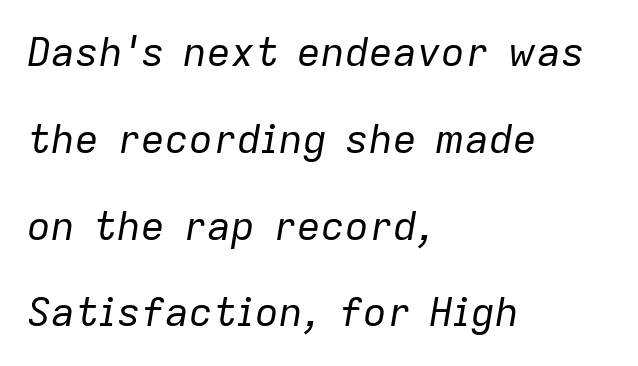
Q: Is the text bold? A: No.
Q: Is the text italic (slanted)? A: Yes, it leans right by about 9 degrees.
Q: Is the text underlined? A: No.
Q: How is the paragraph aligned? A: Left-aligned.
Q: Is the spacing between letters normal or unusually wide? A: Normal.
Q: Is the spacing between lines tight, normal or loose? A: Loose.
Q: Width (condensed, normal, or wide)? A: Normal.
Q: Stroke contrast? A: Low.
Q: x-height? A: Medium.
Q: Monospaced? A: No.
